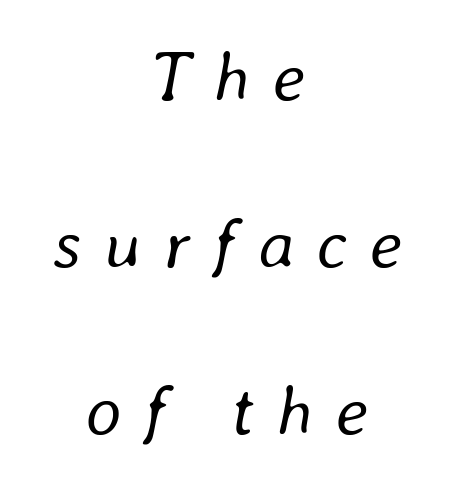
{"italic": "yes", "lean": "right", "slant_degrees": 8, "bold": "no", "weight": "regular", "width": "normal", "stroke_contrast": "low", "x_height": "medium", "monospaced": "no", "underline": "no", "align": "center", "line_spacing": "loose", "line_spacing_ratio": 2.35, "letter_spacing": "wide", "letter_spacing_em": 0.31, "glyph_px": 71}
